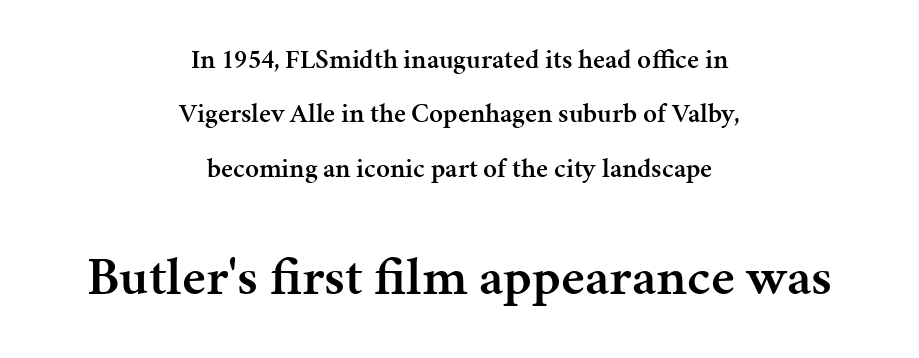
{"serif": "yes", "italic": "no", "bold": "semi", "weight": "semibold", "width": "normal", "stroke_contrast": "medium", "x_height": "medium", "monospaced": "no", "underline": "no", "align": "center", "line_spacing": "loose", "line_spacing_ratio": 2.01, "letter_spacing": "normal", "letter_spacing_em": 0.0, "larger_block": "second", "size_ratio": 2.0, "glyph_px": 54}
